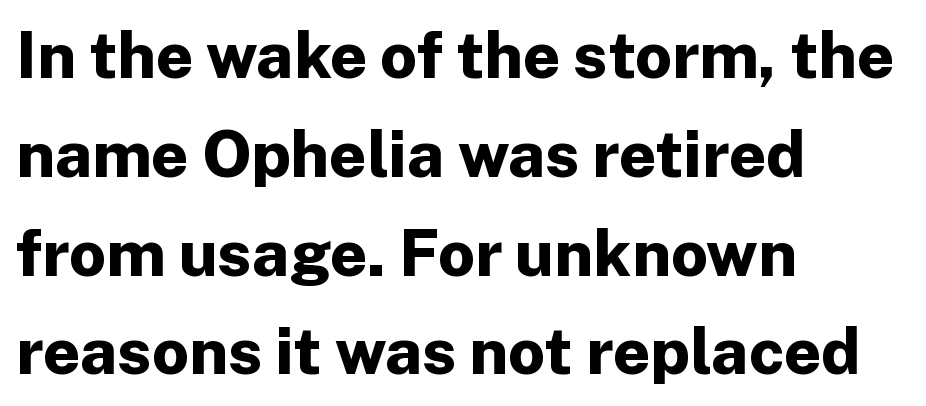
The image shows 65 px bold sans-serif type, upright; set left-aligned, normal line spacing (1.52x), normal letter spacing, not underlined; low stroke contrast and a medium x-height.
